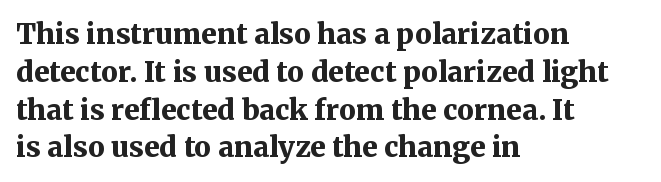
Descender tails drop into unmarked territory. Regarding leading, the lines here are spaced in the standard way. Is there any slant? The stems are plumb. Each letter's strokes conclude with small projecting serifs. Varying glyph widths throughout — classic text-font behaviour. A student would call this left alignment; a typographer would say flush left, rag right.
